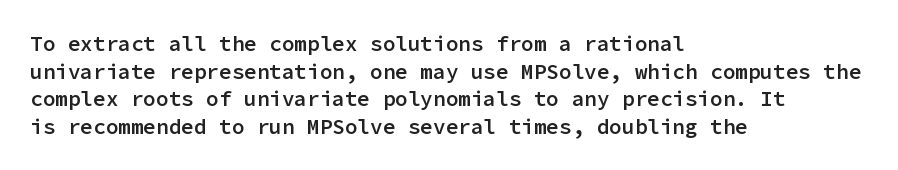
Q: Is the text bold? A: Semi-bold.
Q: Is the text italic (slanted)? A: No, it is upright.
Q: Is the text underlined? A: No.
Q: How is the paragraph aligned? A: Left-aligned.
Q: Is the spacing between letters normal or unusually wide? A: Normal.
Q: Is the spacing between lines tight, normal or loose? A: Normal.
